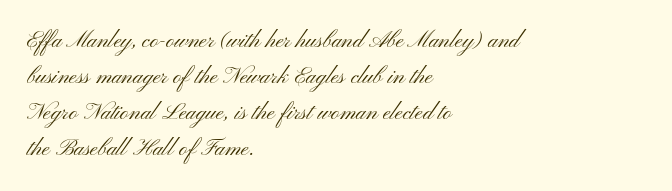
The foot of each line stays bare and open. The gaps between neighbouring characters are ordinary and unremarkable. A normal amount of white space separates one row of letters from the next. Typeset ragged right — the left edge is the straight one. Is the stroke heavy? The answer is a plain regular-or-lighter.
